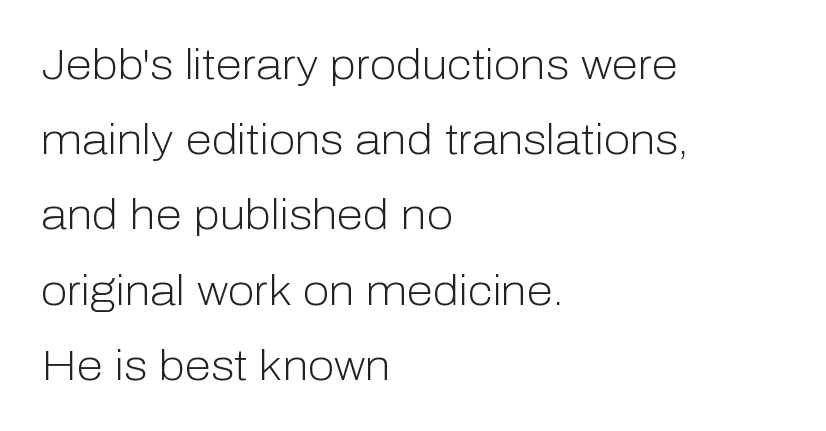
Q: Is the text bold? A: No.
Q: Is the text italic (slanted)? A: No, it is upright.
Q: Is the typeface a serif or a sans-serif typeface? A: Sans-serif.
Q: Is the text underlined? A: No.
Q: How is the paragraph aligned? A: Left-aligned.
Q: Is the spacing between letters normal or unusually wide? A: Normal.
Q: Width (condensed, normal, or wide)? A: Normal.
Q: Stroke contrast? A: Low.
Q: x-height? A: Medium.
Q: Monospaced? A: No.
